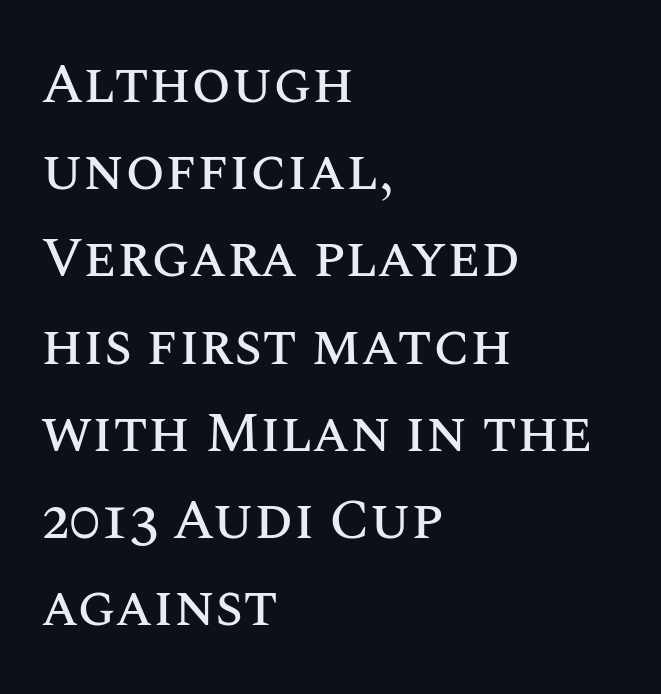
The image shows 57 px text type, upright; set left-aligned, normal line spacing (1.53x), normal letter spacing, not underlined; medium stroke contrast and a large x-height.
